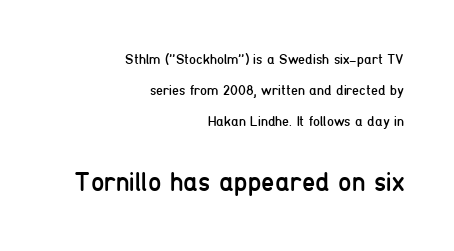
{"italic": "no", "bold": "no", "underline": "no", "align": "right", "line_spacing": "loose", "line_spacing_ratio": 2.2, "letter_spacing": "normal", "letter_spacing_em": 0.0, "larger_block": "second", "size_ratio": 1.93, "glyph_px": 27}
